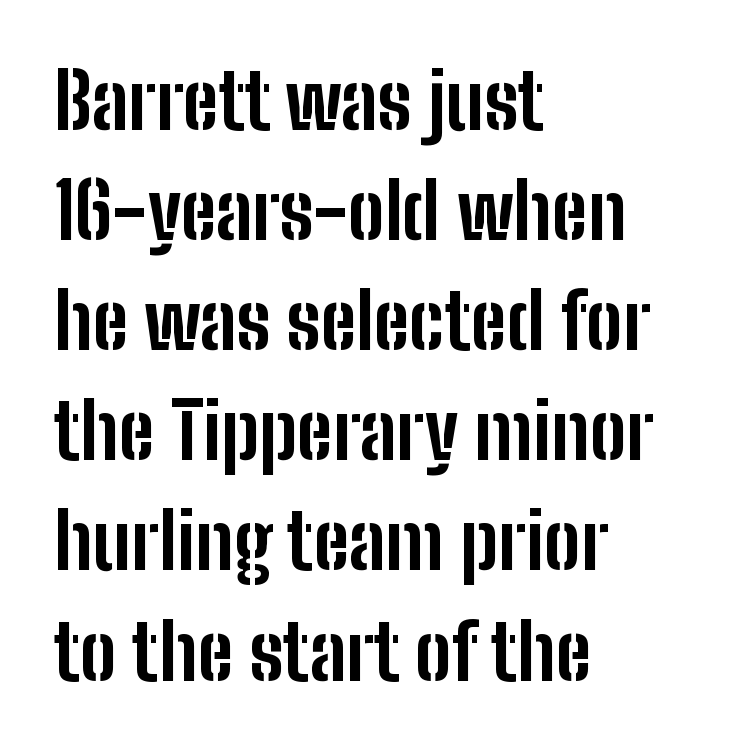
{"serif": "no", "italic": "no", "bold": "yes", "weight": "bold", "width": "condensed", "stroke_contrast": "low", "x_height": "medium", "monospaced": "no", "underline": "no", "align": "left", "line_spacing": "normal", "line_spacing_ratio": 1.43, "letter_spacing": "normal", "letter_spacing_em": 0.0, "glyph_px": 77}
